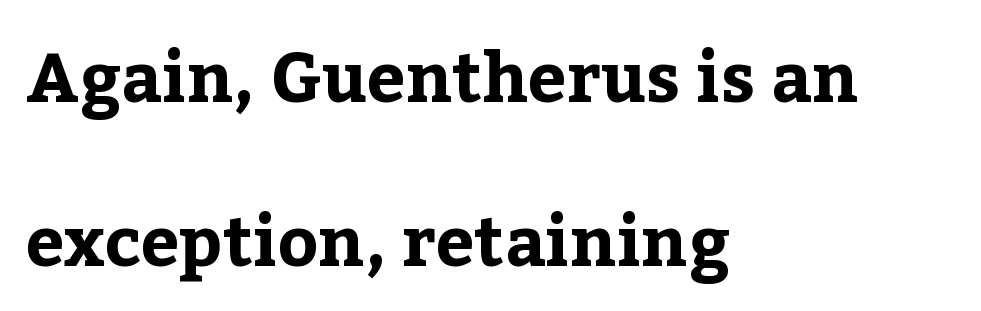
Typographic density is high because the face is bold. Honestly, the letter spacing is just normal — you wouldn't notice it. The baseline area is clear. To sum up the face: it has serifs.
